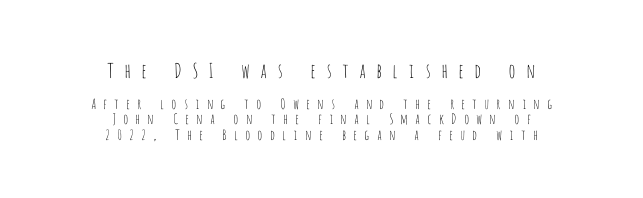
{"italic": "no", "bold": "no", "underline": "no", "align": "center", "line_spacing": "tight", "line_spacing_ratio": 1.1, "letter_spacing": "wide", "letter_spacing_em": 0.49, "larger_block": "first", "size_ratio": 1.43, "glyph_px": 20}
